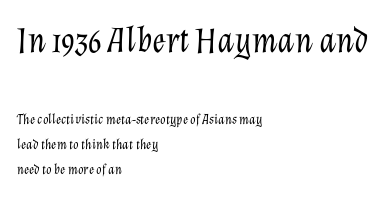
The image shows 36 px light type, italic (leaning right); set left-aligned, line spacing 1.79x, normal letter spacing, not underlined; the first (top) block is 2.57x larger; low stroke contrast and a medium x-height.
